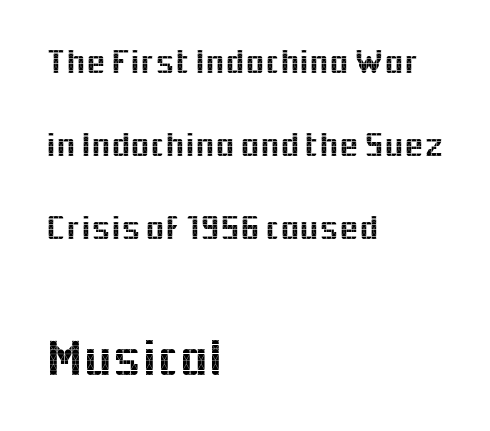
A typesetter would call this zero additional tracking. Top chunk: small. Bottom chunk: large. Honestly, there is no underline to notice here at all. The rag falls on the right side of this text block. Letterform terminals end flat and unadorned throughout the passage.
